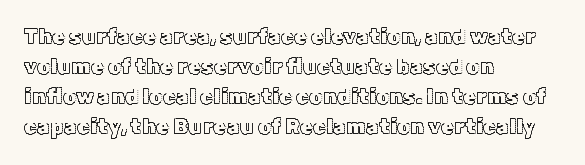
The image shows 21 px text type, upright; set left-aligned, normal line spacing (1.43x), normal letter spacing, not underlined.
